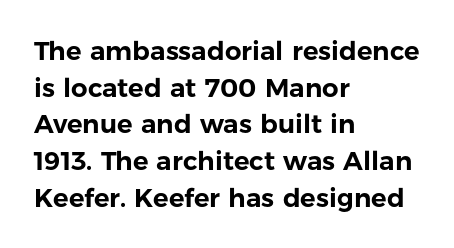
Q: Is the text italic (slanted)? A: No, it is upright.
Q: Is the text underlined? A: No.
Q: How is the paragraph aligned? A: Left-aligned.
Q: Is the spacing between letters normal or unusually wide? A: Normal.
Q: Is the spacing between lines tight, normal or loose? A: Normal.
